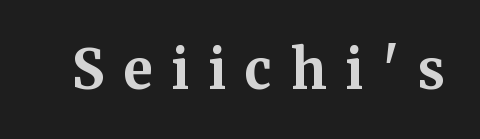
{"serif": "yes", "italic": "no", "bold": "yes", "weight": "bold", "width": "normal", "stroke_contrast": "medium", "x_height": "medium", "monospaced": "no", "underline": "no", "letter_spacing": "wide", "letter_spacing_em": 0.35, "glyph_px": 54}
